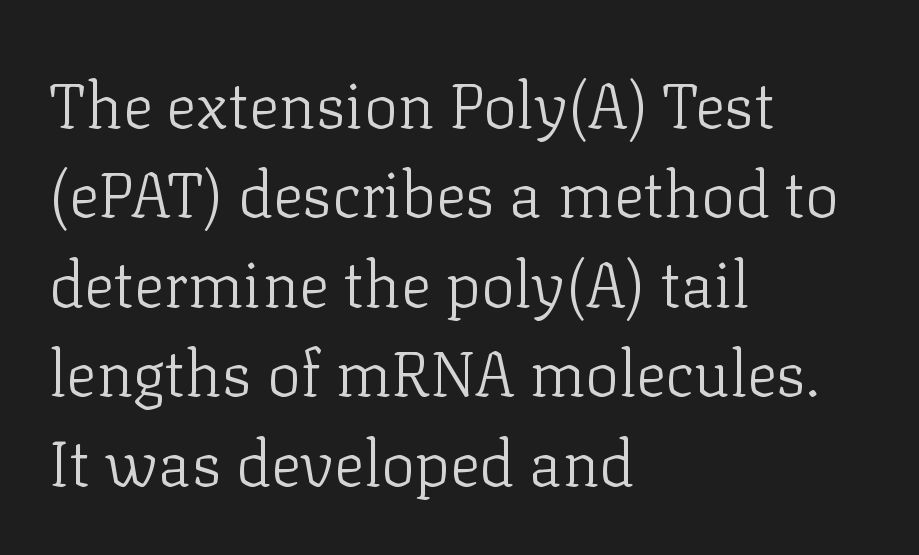
Q: Is the text bold? A: No.
Q: Is the text italic (slanted)? A: No, it is upright.
Q: Is the typeface a serif or a sans-serif typeface? A: Serif.
Q: Is the text underlined? A: No.
Q: How is the paragraph aligned? A: Left-aligned.
Q: Is the spacing between letters normal or unusually wide? A: Normal.
Q: Is the spacing between lines tight, normal or loose? A: Normal.
Q: Width (condensed, normal, or wide)? A: Normal.
Q: Stroke contrast? A: Low.
Q: x-height? A: Medium.
Q: Monospaced? A: No.
